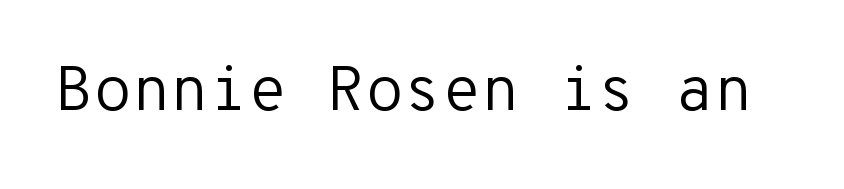
You could count columns in this text — the font is strictly monospaced. Stroke terminals: plain, sans-serif. The line texture is even and compact thanks to regular tracking. Italic: no, the glyphs are upright roman. The strokes carry an ordinary text weight at most.
